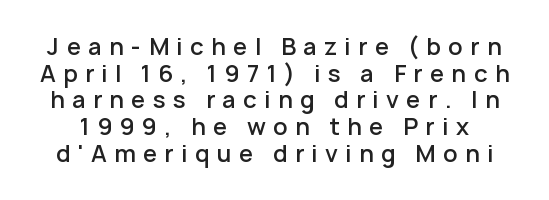
Q: Is the text bold? A: Semi-bold.
Q: Is the text italic (slanted)? A: No, it is upright.
Q: Is the text underlined? A: No.
Q: Is the spacing between letters normal or unusually wide? A: Unusually wide.
